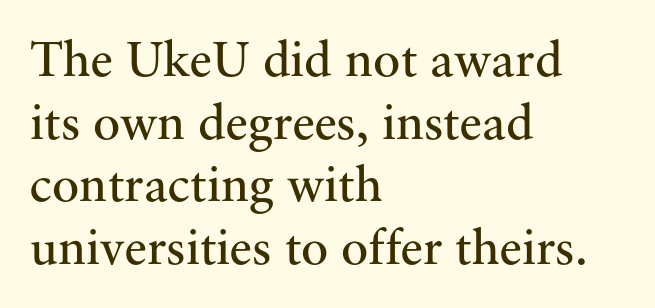
Q: Is the text bold? A: No.
Q: Is the text italic (slanted)? A: No, it is upright.
Q: Is the typeface a serif or a sans-serif typeface? A: Serif.
Q: Is the text underlined? A: No.
Q: How is the paragraph aligned? A: Left-aligned.
Q: Is the spacing between letters normal or unusually wide? A: Normal.
Q: Width (condensed, normal, or wide)? A: Normal.
Q: Stroke contrast? A: Medium.
Q: x-height? A: Small.
Q: Monospaced? A: No.
